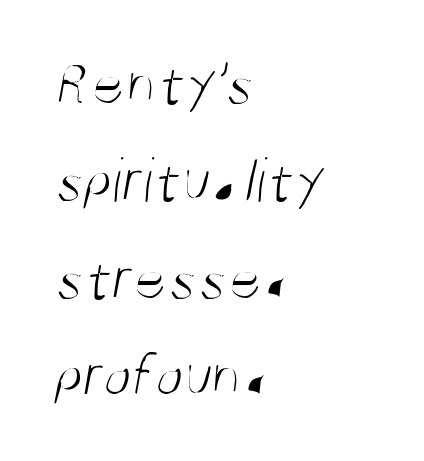
Q: Is the text bold? A: No.
Q: Is the typeface a serif or a sans-serif typeface? A: Sans-serif.
Q: Is the text underlined? A: No.
Q: How is the paragraph aligned? A: Left-aligned.
Q: Is the spacing between letters normal or unusually wide? A: Normal.
Q: Is the spacing between lines tight, normal or loose? A: Normal.
Q: Width (condensed, normal, or wide)? A: Condensed.
Q: Stroke contrast? A: Medium.
Q: x-height? A: Large.
Q: Monospaced? A: No.
